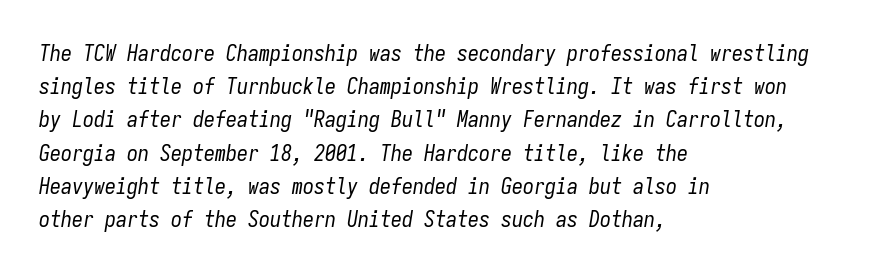
{"italic": "yes", "lean": "right", "slant_degrees": 9, "bold": "no", "underline": "no", "align": "left", "line_spacing": "normal", "line_spacing_ratio": 1.51, "letter_spacing": "normal", "letter_spacing_em": 0.0, "glyph_px": 22}
